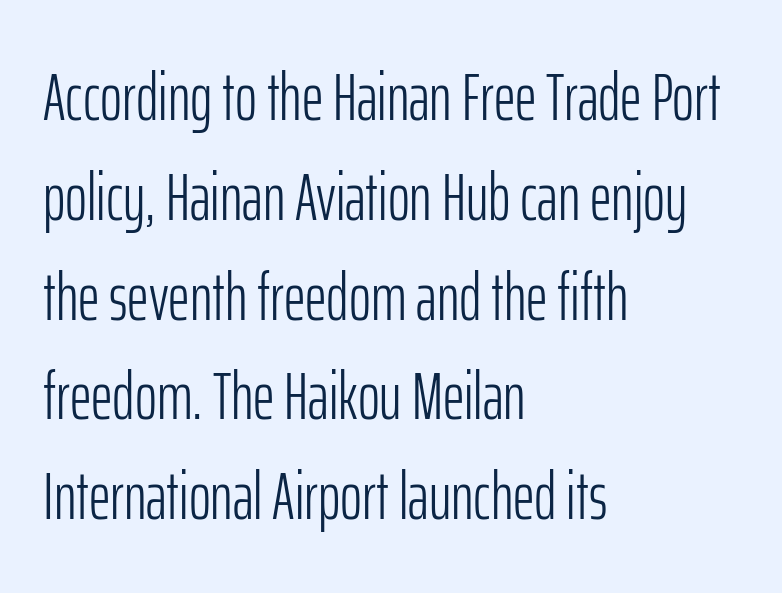
Q: Is the text bold? A: No.
Q: Is the text italic (slanted)? A: No, it is upright.
Q: Is the typeface a serif or a sans-serif typeface? A: Sans-serif.
Q: Is the text underlined? A: No.
Q: How is the paragraph aligned? A: Left-aligned.
Q: Is the spacing between letters normal or unusually wide? A: Normal.
Q: Is the spacing between lines tight, normal or loose? A: Normal.
Q: Width (condensed, normal, or wide)? A: Condensed.
Q: Stroke contrast? A: Low.
Q: x-height? A: Medium.
Q: Monospaced? A: No.
